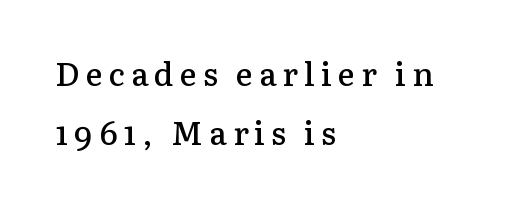
The image shows 32 px semibold serif type, upright; set left-aligned, line spacing 1.83x, not underlined; low stroke contrast and a medium x-height.
